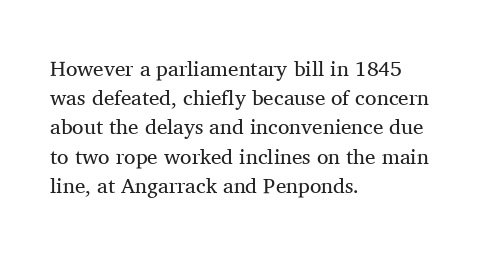
Q: Is the text bold? A: No.
Q: Is the text italic (slanted)? A: No, it is upright.
Q: Is the text underlined? A: No.
Q: How is the paragraph aligned? A: Left-aligned.
Q: Is the spacing between letters normal or unusually wide? A: Normal.
Q: Is the spacing between lines tight, normal or loose? A: Normal.
